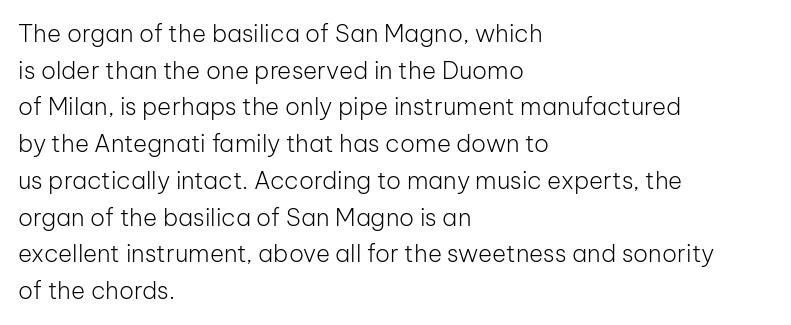
Standard letterfit; no display-style spreading of the glyphs. No chunkiness to these letters — they're not bold. This is roman type, the default non-slanted kind. Does the copy run flush right? No — it runs flush left.
